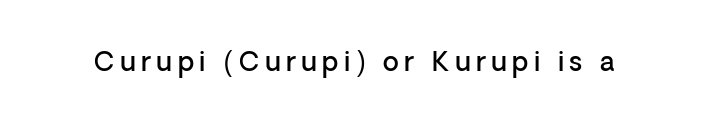
The image shows 26 px text type, upright; set unusually wide letter spacing (+0.21 em), not underlined.
